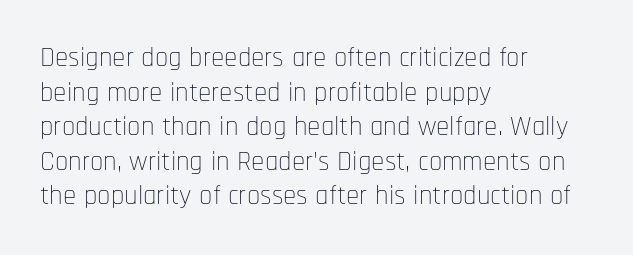
Q: Is the text bold? A: No.
Q: Is the text italic (slanted)? A: No, it is upright.
Q: Is the text underlined? A: No.
Q: How is the paragraph aligned? A: Left-aligned.
Q: Is the spacing between letters normal or unusually wide? A: Normal.
Q: Is the spacing between lines tight, normal or loose? A: Normal.
